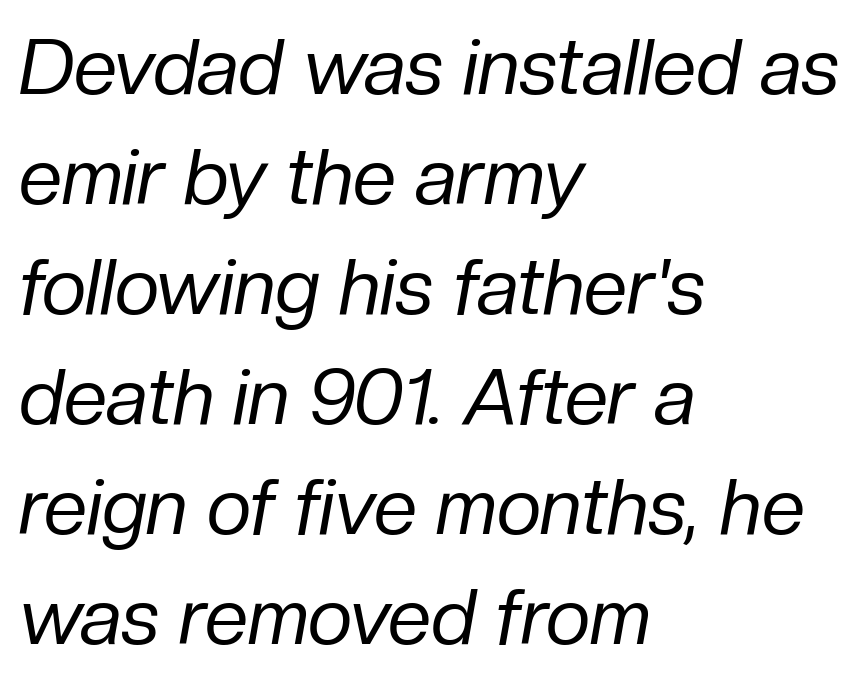
{"italic": "yes", "lean": "right", "slant_degrees": 10, "bold": "no", "weight": "regular", "width": "normal", "stroke_contrast": "low", "x_height": "medium", "monospaced": "no", "underline": "no", "align": "left", "line_spacing": "normal", "line_spacing_ratio": 1.41, "letter_spacing": "normal", "letter_spacing_em": 0.0, "glyph_px": 78}
